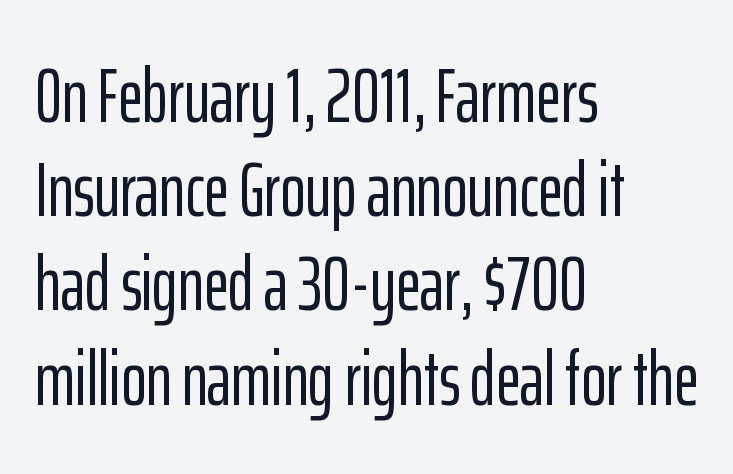
{"serif": "no", "italic": "no", "width": "condensed", "stroke_contrast": "low", "x_height": "medium", "monospaced": "no", "underline": "no", "align": "left", "line_spacing_ratio": 1.24, "letter_spacing": "normal", "letter_spacing_em": 0.0, "glyph_px": 76}
